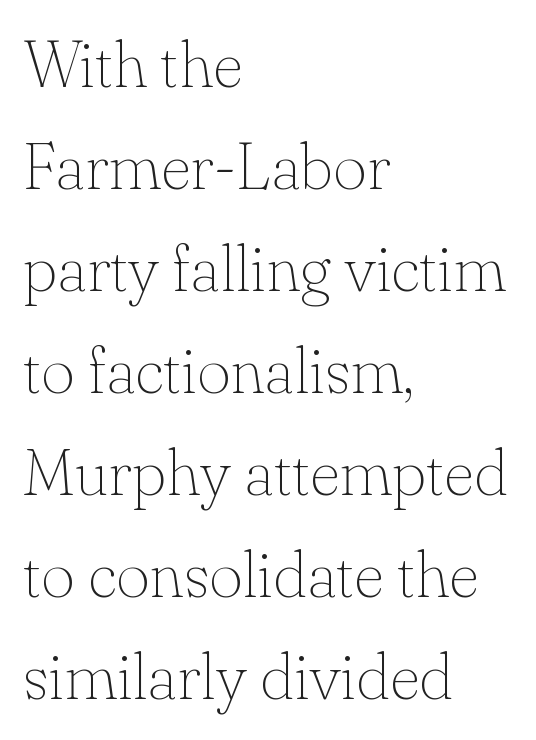
Q: Is the text bold? A: No.
Q: Is the text italic (slanted)? A: No, it is upright.
Q: Is the typeface a serif or a sans-serif typeface? A: Serif.
Q: Is the text underlined? A: No.
Q: How is the paragraph aligned? A: Left-aligned.
Q: Is the spacing between letters normal or unusually wide? A: Normal.
Q: Is the spacing between lines tight, normal or loose? A: Normal.
Q: Width (condensed, normal, or wide)? A: Normal.
Q: Stroke contrast? A: Low.
Q: x-height? A: Small.
Q: Monospaced? A: No.
